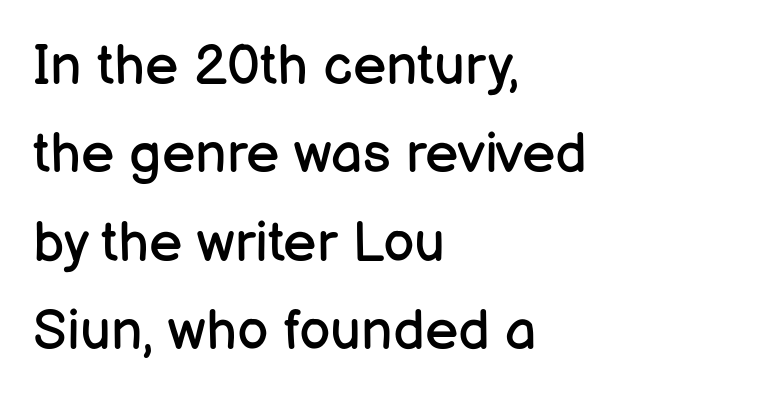
The image shows 56 px regular-weight sans-serif type, upright; set left-aligned, normal line spacing (1.58x), normal letter spacing, not underlined; low stroke contrast and a medium x-height.
